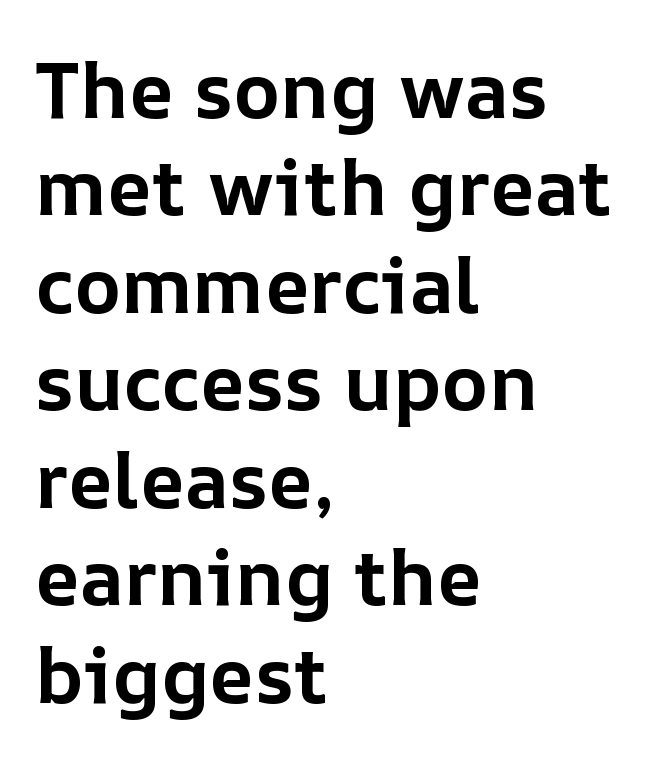
The image shows 78 px bold type, upright; set left-aligned, normal line spacing (1.25x), normal letter spacing, not underlined; low stroke contrast and a medium x-height.
